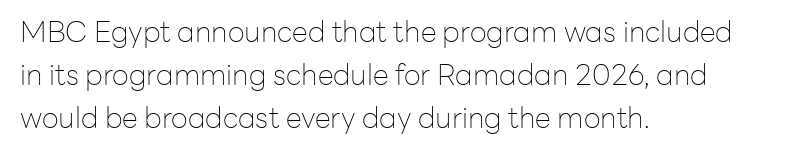
{"serif": "no", "italic": "no", "bold": "no", "weight": "thin", "width": "normal", "stroke_contrast": "low", "x_height": "medium", "monospaced": "no", "underline": "no", "align": "left", "line_spacing": "normal", "line_spacing_ratio": 1.49, "letter_spacing": "normal", "letter_spacing_em": 0.0, "glyph_px": 29}
